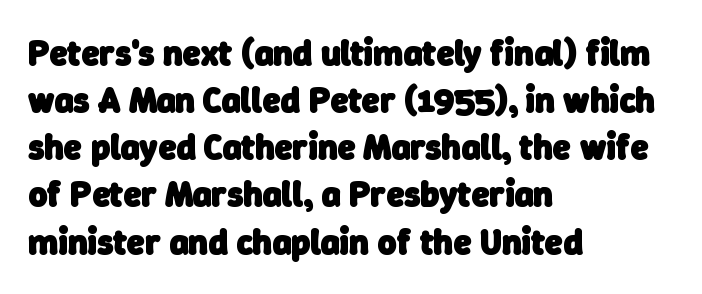
{"serif": "no", "bold": "yes", "weight": "heavy", "width": "normal", "stroke_contrast": "low", "x_height": "medium", "monospaced": "no", "underline": "no", "align": "left", "line_spacing": "normal", "line_spacing_ratio": 1.31, "letter_spacing": "normal", "letter_spacing_em": 0.0, "glyph_px": 36}
